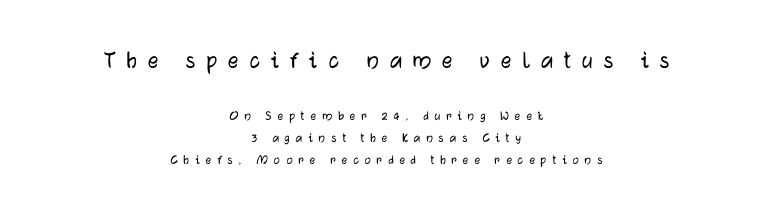
{"italic": "no", "underline": "no", "align": "center", "line_spacing": "normal", "line_spacing_ratio": 1.56, "letter_spacing": "wide", "letter_spacing_em": 0.42, "larger_block": "first", "size_ratio": 1.86, "glyph_px": 26}
